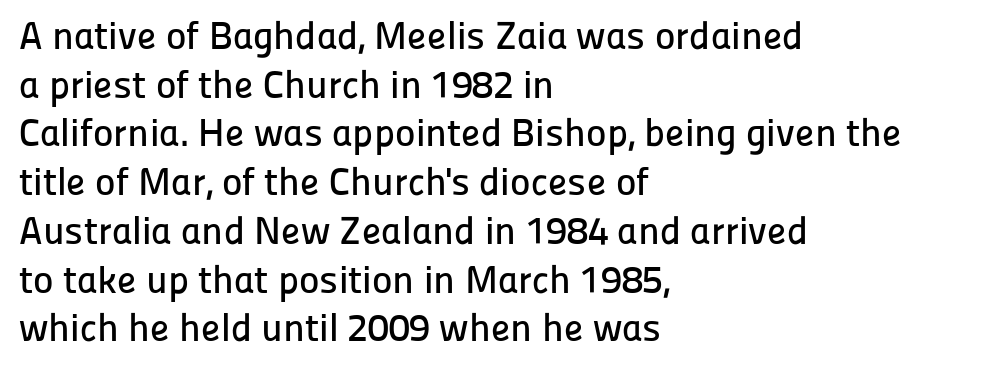
The image shows 39 px sans-serif type, upright; set left-aligned, normal line spacing (1.25x), normal letter spacing, not underlined; low stroke contrast and a medium x-height.
